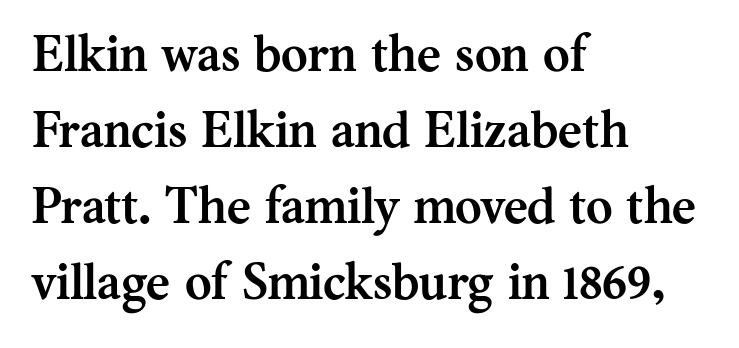
{"serif": "yes", "italic": "no", "bold": "yes", "weight": "semibold", "width": "normal", "stroke_contrast": "medium", "x_height": "medium", "monospaced": "no", "underline": "no", "align": "left", "line_spacing": "normal", "line_spacing_ratio": 1.49, "letter_spacing": "normal", "letter_spacing_em": 0.0, "glyph_px": 51}
